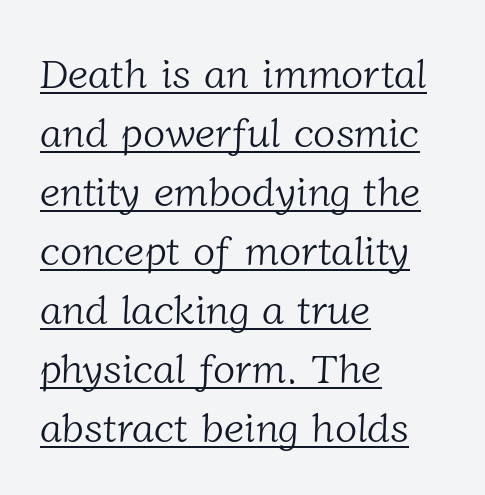
{"serif": "yes", "bold": "no", "weight": "light", "width": "normal", "stroke_contrast": "low", "x_height": "medium", "monospaced": "no", "underline": "yes", "align": "left", "line_spacing": "normal", "line_spacing_ratio": 1.44, "letter_spacing": "normal", "letter_spacing_em": 0.0, "glyph_px": 41}
